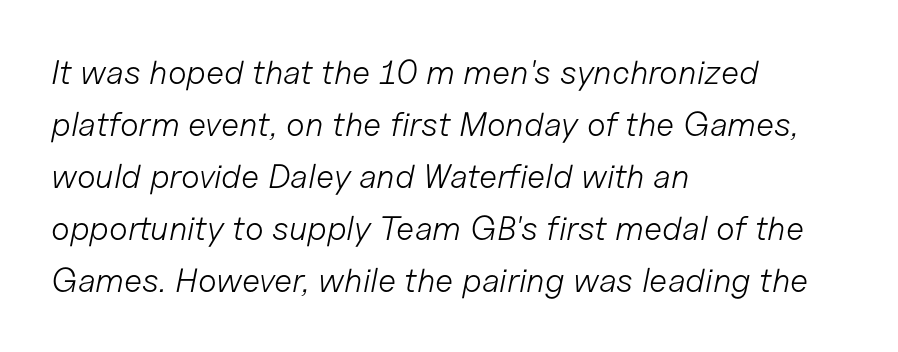
The image shows 34 px light type, italic (leaning right); set left-aligned, normal line spacing (1.53x), normal letter spacing, not underlined; low stroke contrast and a medium x-height.
